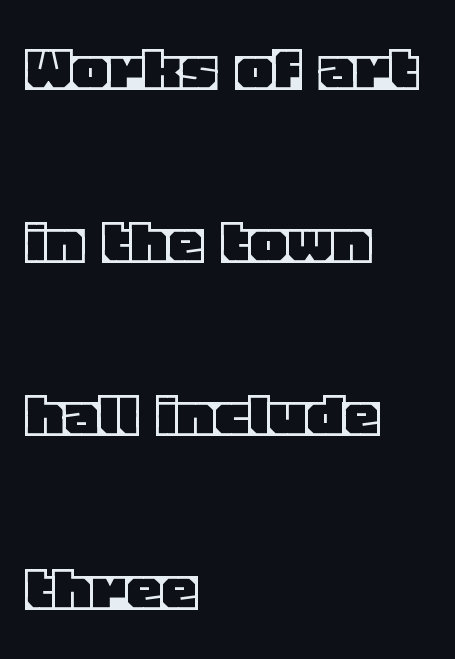
The space between consecutive lines is lavish. Character widths vary here, with narrow letters taking less room than wide ones. Underline: absent. The lettering stays uniformly vertical, giving the passage a roman look. The lines are quadded left. Tracking value appears to be zero — textbook default spacing.
